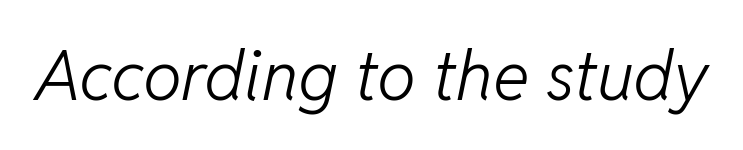
The image shows 69 px light type, italic (leaning right); set normal letter spacing, not underlined; low stroke contrast and a medium x-height.
